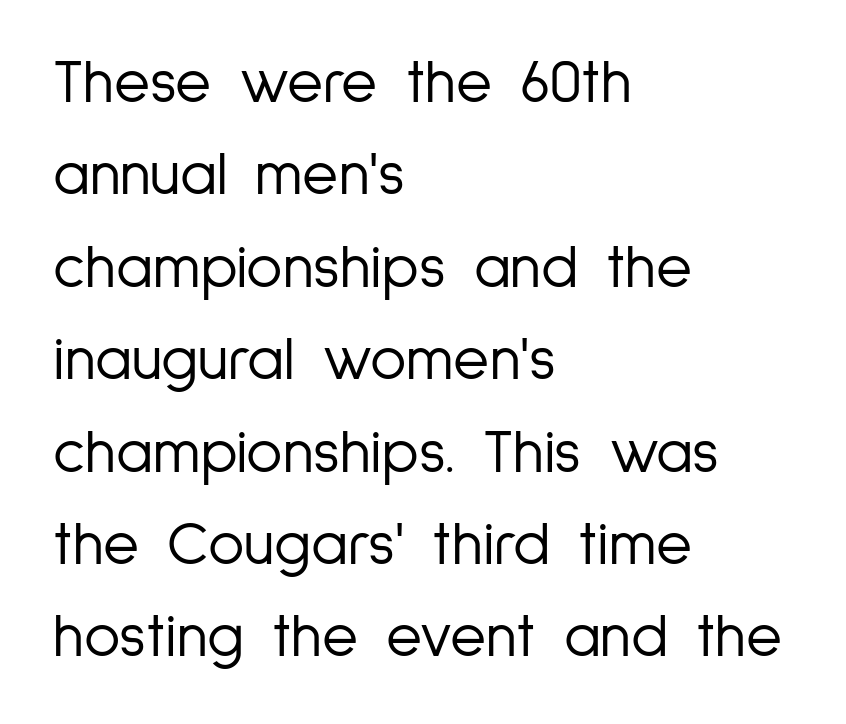
The image shows 62 px light, condensed sans-serif type, upright; set left-aligned, normal line spacing (1.49x), normal letter spacing, not underlined; low stroke contrast and a medium x-height.
